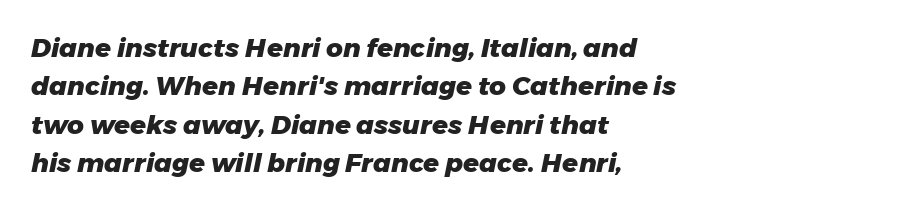
The image shows 26 px bold type, italic (leaning right); set left-aligned, normal line spacing (1.48x), normal letter spacing, not underlined.
